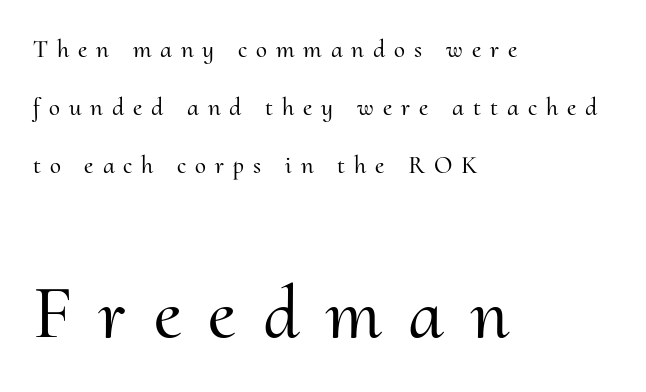
Is this a fixed-width face? No — the glyphs have proportional, varying widths. Look at the bottom of the vertical strokes: they flare into serifs here. Between these two stacked blocks, the lower one wins on size. One-word summary of the alignment: left.
